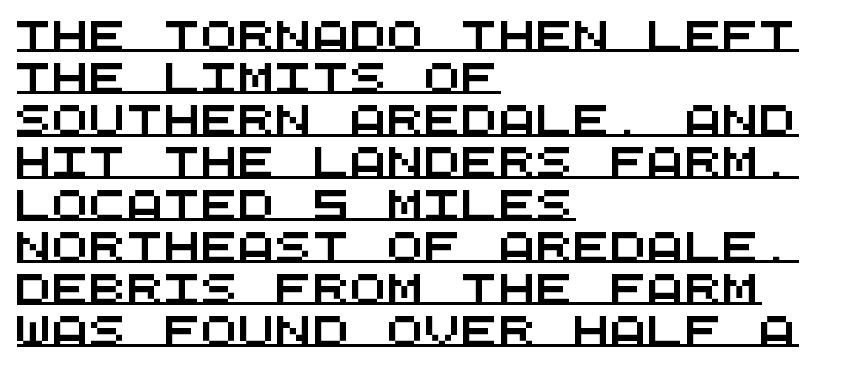
The image shows 31 px wide sans-serif type, monospaced; set left-aligned, normal line spacing (1.36x), normal letter spacing, underlined; medium stroke contrast and a large x-height.
